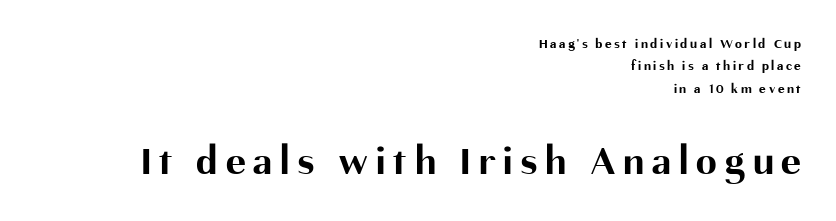
The image shows 42 px bold sans-serif type, upright; set right-aligned, normal line spacing (1.6x), not underlined; the second (bottom) block is 3.0x larger; medium stroke contrast and a medium x-height.
